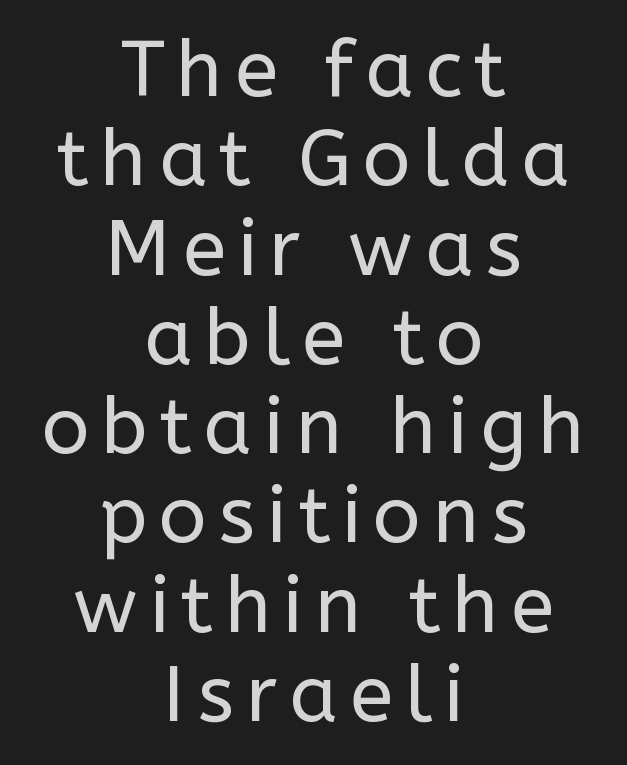
Q: Is the text bold? A: No.
Q: Is the text italic (slanted)? A: No, it is upright.
Q: Is the typeface a serif or a sans-serif typeface? A: Sans-serif.
Q: Is the text underlined? A: No.
Q: How is the paragraph aligned? A: Centered.
Q: Is the spacing between lines tight, normal or loose? A: Tight.
Q: Width (condensed, normal, or wide)? A: Normal.
Q: Stroke contrast? A: Low.
Q: x-height? A: Medium.
Q: Monospaced? A: No.
